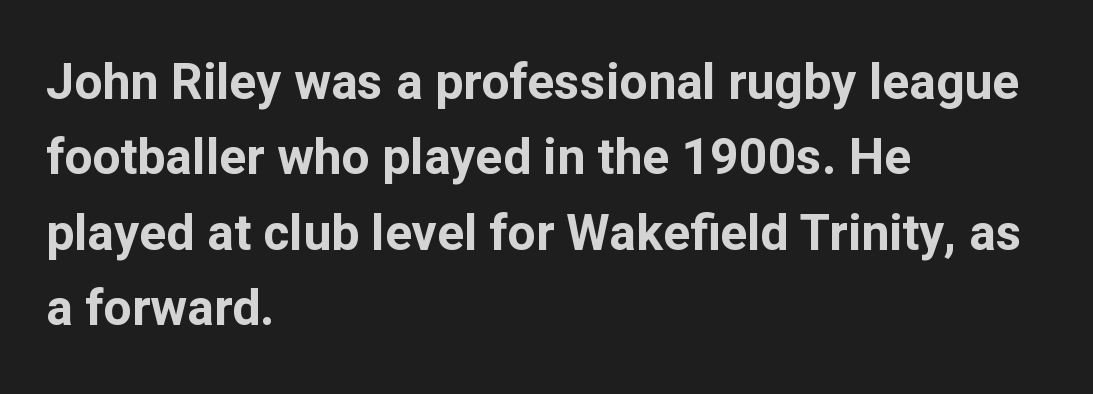
Q: Is the text bold? A: Yes.
Q: Is the text italic (slanted)? A: No, it is upright.
Q: Is the typeface a serif or a sans-serif typeface? A: Sans-serif.
Q: Is the text underlined? A: No.
Q: How is the paragraph aligned? A: Left-aligned.
Q: Is the spacing between letters normal or unusually wide? A: Normal.
Q: Is the spacing between lines tight, normal or loose? A: Normal.
Q: Width (condensed, normal, or wide)? A: Normal.
Q: Stroke contrast? A: Low.
Q: x-height? A: Medium.
Q: Monospaced? A: No.
